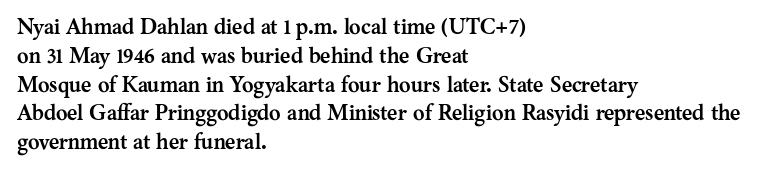
The image shows 22 px bold type, upright; set left-aligned, normal line spacing (1.31x), normal letter spacing, not underlined.
